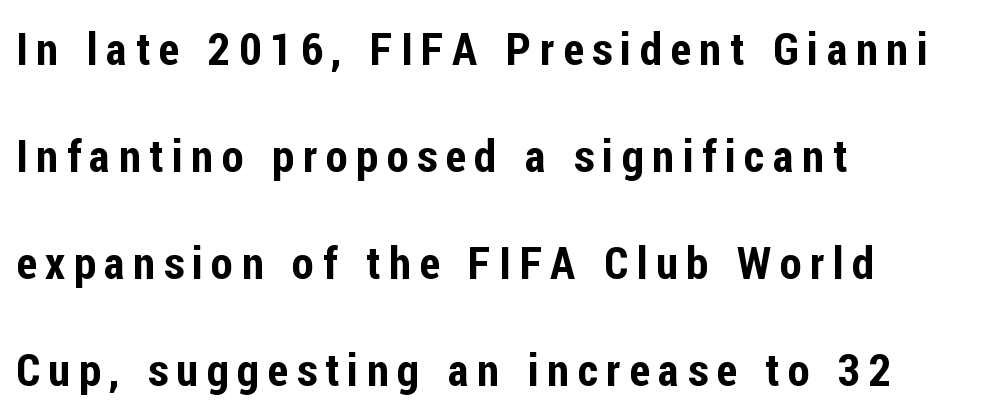
Q: Is the text italic (slanted)? A: No, it is upright.
Q: Is the typeface a serif or a sans-serif typeface? A: Sans-serif.
Q: Is the text underlined? A: No.
Q: How is the paragraph aligned? A: Left-aligned.
Q: Is the spacing between lines tight, normal or loose? A: Loose.
Q: Width (condensed, normal, or wide)? A: Condensed.
Q: Stroke contrast? A: Low.
Q: x-height? A: Medium.
Q: Monospaced? A: No.
